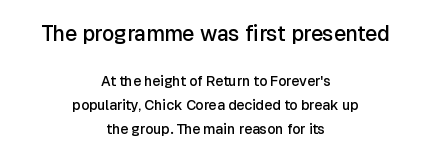
The image shows 21 px text type, upright; set centered, normal line spacing (1.69x), normal letter spacing, not underlined; the first (top) block is 1.5x larger.
